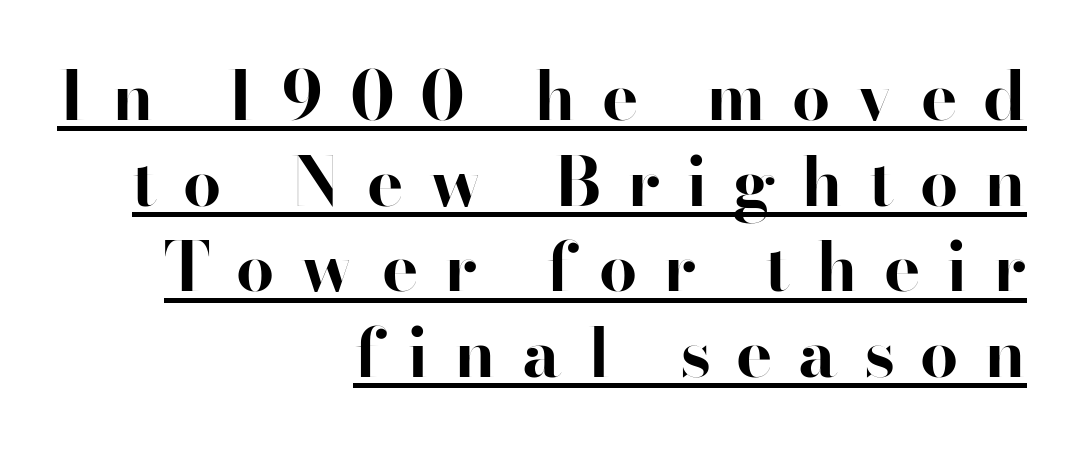
{"serif": "no", "italic": "no", "bold": "yes", "weight": "bold", "width": "normal", "stroke_contrast": "high", "x_height": "small", "monospaced": "no", "underline": "yes", "align": "right", "line_spacing": "normal", "line_spacing_ratio": 1.26, "letter_spacing": "wide", "letter_spacing_em": 0.38, "glyph_px": 68}
